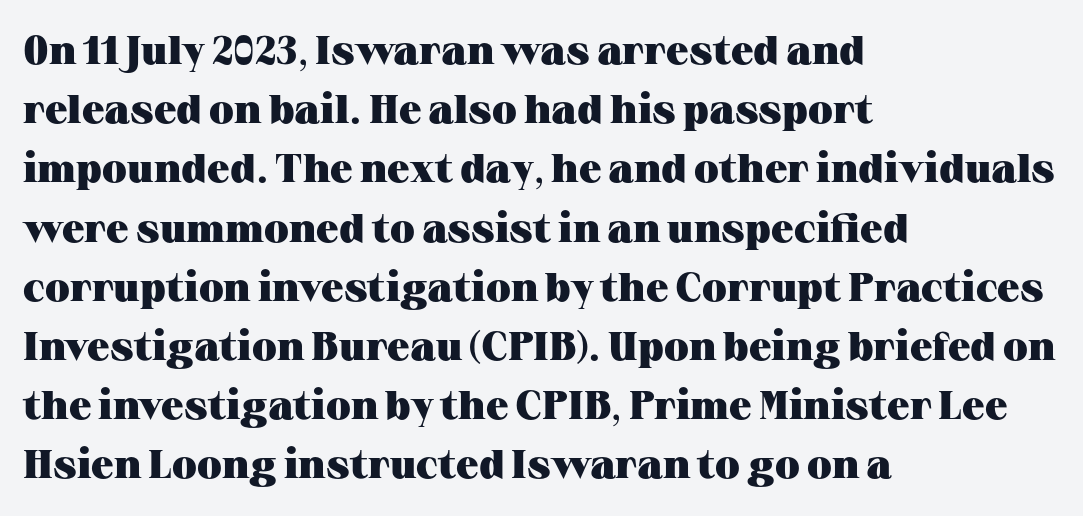
Horizontal alignment here is leftward, the default for most running prose. Observe the ordinary spacing: letters are neighbours, not strangers. The leading is moderate, giving the passage an even texture. The face used here has the dense, thick strokes of a bold. Yep, those are serifs on the letters.
